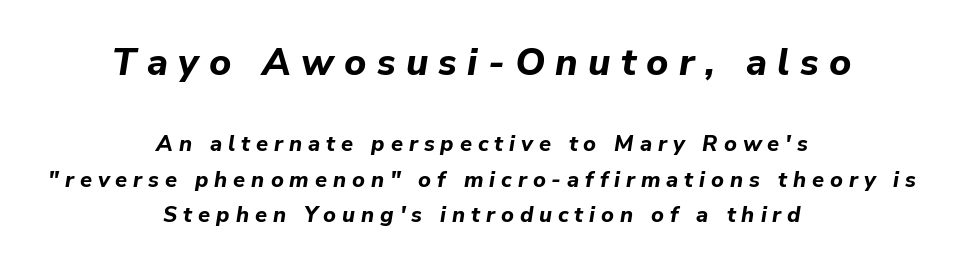
The foot of each line stays bare and open. The passage shown is typed in a proportional face where columns would drift. It's the slanting kind of type. Weight: bold. The passage shown stacks its lines at a standard gap.
